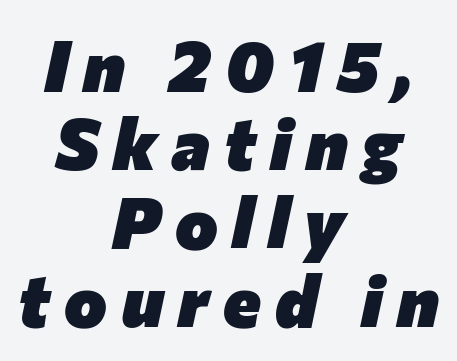
The image shows 72 px heavy type, italic (leaning right); set centered, tight line spacing (1.09x), unusually wide letter spacing (+0.2 em), not underlined; low stroke contrast and a medium x-height.
